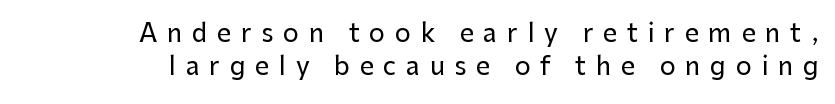
These lines sit exactly where default settings would place them. The letters stand upright; this is a roman face. Letter spacing: wide. This sample is right-justified, so line beginnings fall wherever the words allow. Any mark beneath the type? The region is blank.
